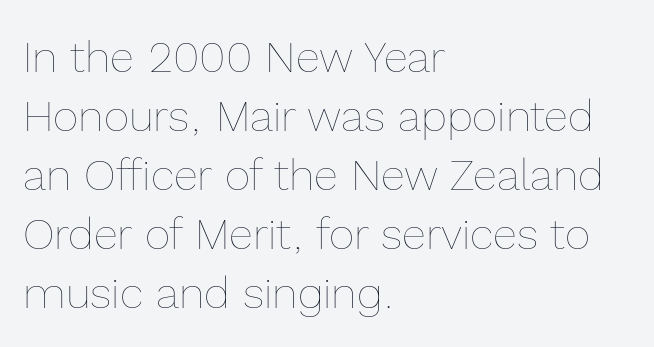
Q: Is the text bold? A: No.
Q: Is the text italic (slanted)? A: No, it is upright.
Q: Is the text underlined? A: No.
Q: How is the paragraph aligned? A: Left-aligned.
Q: Is the spacing between letters normal or unusually wide? A: Normal.
Q: Is the spacing between lines tight, normal or loose? A: Normal.
Q: Width (condensed, normal, or wide)? A: Normal.
Q: x-height? A: Medium.
Q: Monospaced? A: No.
